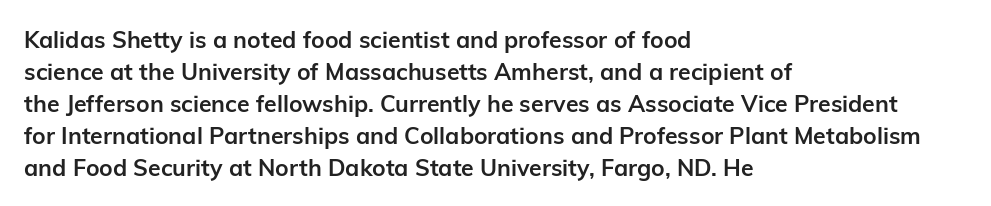
{"italic": "no", "bold": "yes", "underline": "no", "align": "left", "line_spacing": "normal", "line_spacing_ratio": 1.39, "letter_spacing": "normal", "letter_spacing_em": 0.0, "glyph_px": 23}
